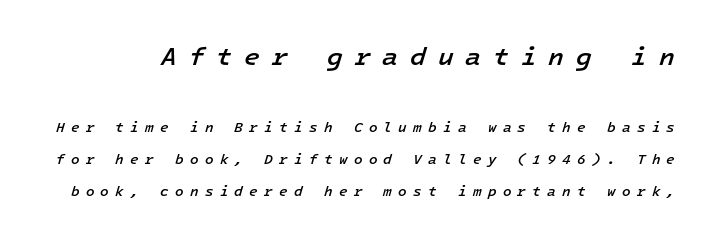
The image shows 26 px text type, italic (leaning right); set loose line spacing (2.28x), unusually wide letter spacing (+0.45 em), not underlined; the first (top) block is 1.86x larger.
